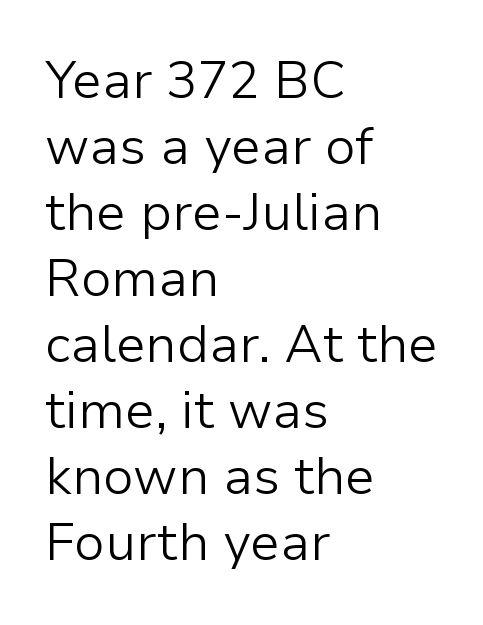
Decoration check: the copy has no underline. Serif or sans? Sans — the stroke terminals are bare. There is no visible air inserted between adjacent glyphs. Leading matches the norm, producing a regular column.
